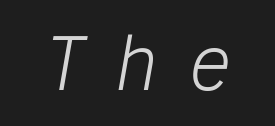
{"italic": "yes", "lean": "right", "slant_degrees": 10, "bold": "no", "weight": "light", "width": "normal", "stroke_contrast": "low", "x_height": "medium", "monospaced": "no", "underline": "no", "letter_spacing": "wide", "letter_spacing_em": 0.42, "glyph_px": 73}
